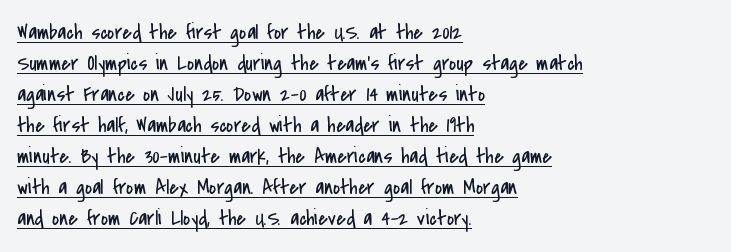
Q: Is the text bold? A: No.
Q: Is the text italic (slanted)? A: No, it is upright.
Q: Is the text underlined? A: Yes.
Q: How is the paragraph aligned? A: Left-aligned.
Q: Is the spacing between letters normal or unusually wide? A: Normal.
Q: Is the spacing between lines tight, normal or loose? A: Normal.
